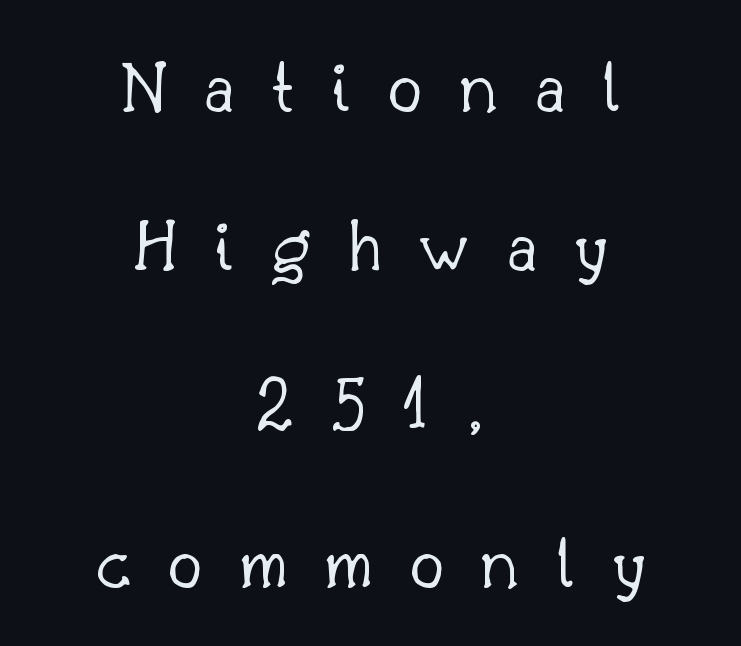
The image shows 77 px light type, upright; set centered, loose line spacing (2.06x), unusually wide letter spacing (+0.48 em), not underlined; low stroke contrast and a small x-height.
